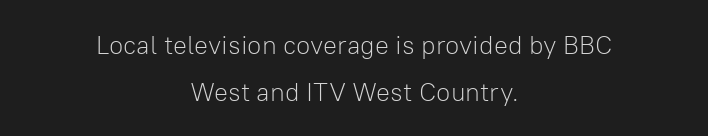
There is no visible air inserted between adjacent glyphs. Has an underline been added? It has not. In CSS terms this would be text-align: center. In terms of posture, this sample is upright.
